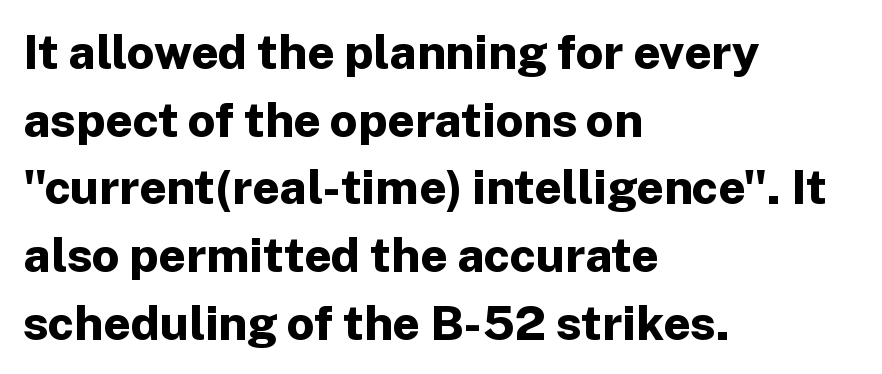
Q: Is the text bold? A: Yes.
Q: Is the text italic (slanted)? A: No, it is upright.
Q: Is the typeface a serif or a sans-serif typeface? A: Sans-serif.
Q: Is the text underlined? A: No.
Q: How is the paragraph aligned? A: Left-aligned.
Q: Is the spacing between letters normal or unusually wide? A: Normal.
Q: Is the spacing between lines tight, normal or loose? A: Normal.
Q: Width (condensed, normal, or wide)? A: Normal.
Q: Stroke contrast? A: Low.
Q: x-height? A: Medium.
Q: Monospaced? A: No.
